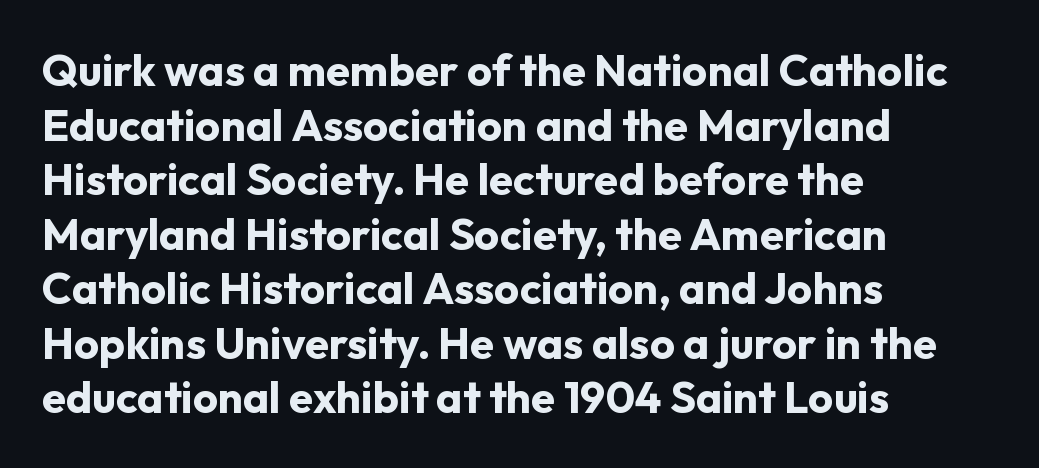
These lines are rendered in a variable-pitch font. Descenders hang freely into open space. Spacing between characters is what you'd get straight out of the box. The glyphs in this specimen are sans serif. Weight: bold. Every character sits straight up, as roman type does.
